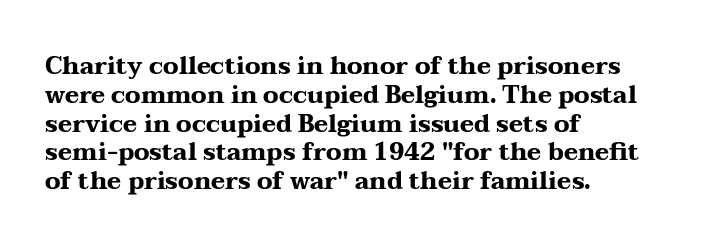
{"italic": "no", "bold": "yes", "underline": "no", "align": "left", "line_spacing_ratio": 1.2, "letter_spacing": "normal", "letter_spacing_em": 0.0, "glyph_px": 24}
